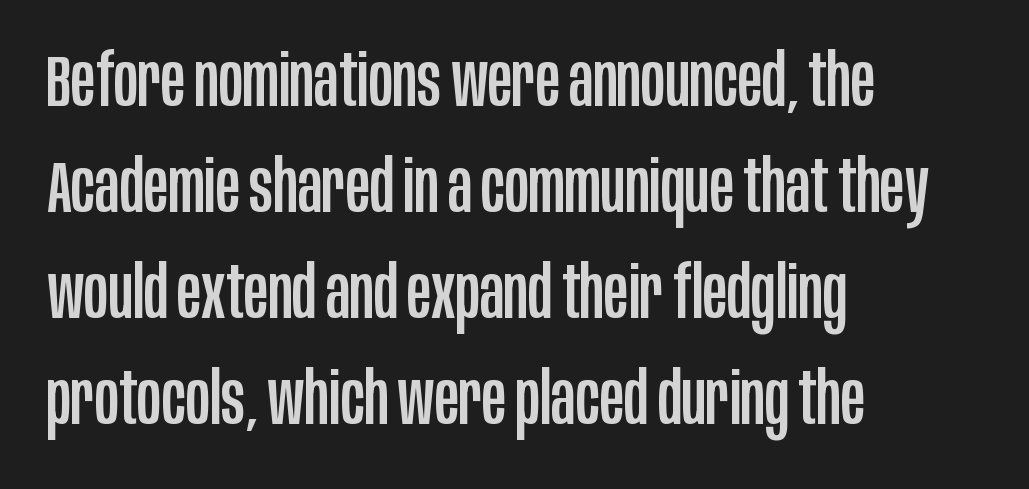
{"serif": "no", "italic": "no", "width": "condensed", "stroke_contrast": "low", "x_height": "large", "monospaced": "no", "underline": "no", "align": "left", "line_spacing": "normal", "line_spacing_ratio": 1.45, "letter_spacing": "normal", "letter_spacing_em": 0.0, "glyph_px": 73}
